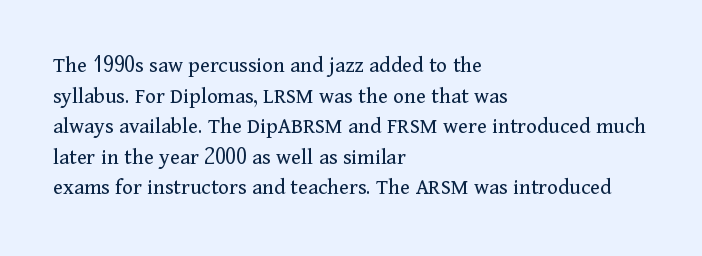
The image shows 23 px text type, upright; set left-aligned, normal line spacing (1.33x), normal letter spacing, not underlined.
